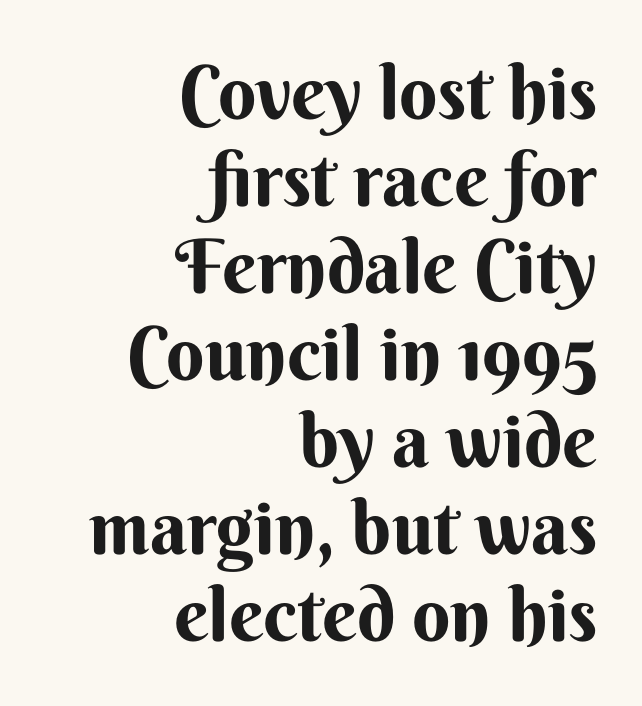
Q: Is the text bold? A: Yes.
Q: Is the text italic (slanted)? A: No, it is upright.
Q: Is the typeface a serif or a sans-serif typeface? A: Sans-serif.
Q: Is the text underlined? A: No.
Q: How is the paragraph aligned? A: Right-aligned.
Q: Is the spacing between letters normal or unusually wide? A: Normal.
Q: Width (condensed, normal, or wide)? A: Normal.
Q: Stroke contrast? A: Medium.
Q: x-height? A: Small.
Q: Monospaced? A: No.
